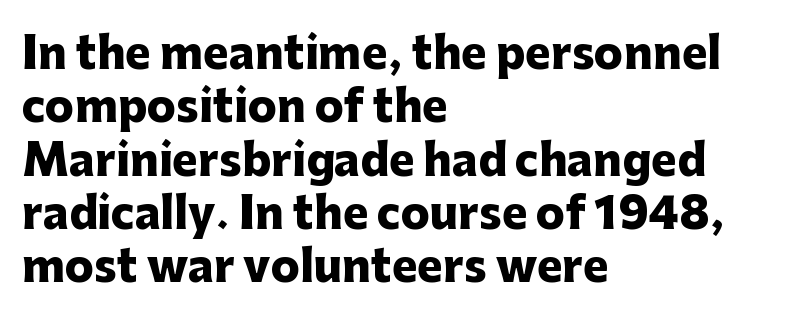
{"serif": "no", "italic": "no", "bold": "yes", "weight": "heavy", "width": "normal", "stroke_contrast": "low", "x_height": "medium", "monospaced": "no", "underline": "no", "align": "left", "line_spacing_ratio": 1.24, "letter_spacing": "normal", "letter_spacing_em": 0.0, "glyph_px": 43}
